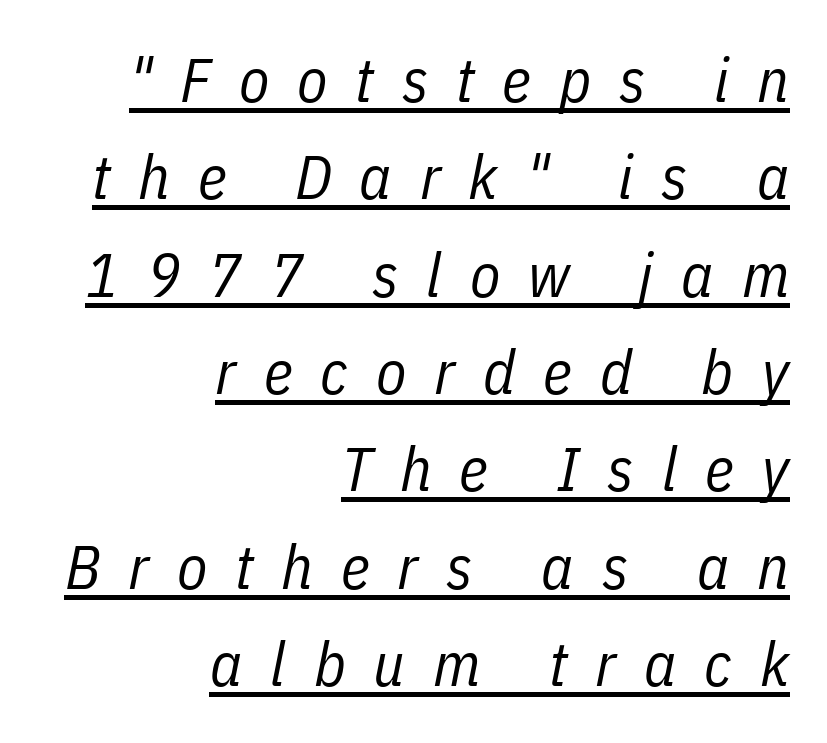
The image shows 62 px regular-weight, condensed type, italic (leaning right); set right-aligned, normal line spacing (1.57x), unusually wide letter spacing (+0.45 em), underlined; low stroke contrast and a medium x-height.
